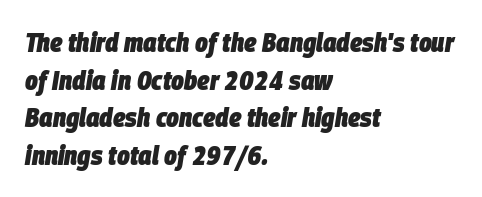
The image shows 27 px bold type, italic (leaning right); set left-aligned, normal line spacing (1.39x), normal letter spacing, not underlined.
